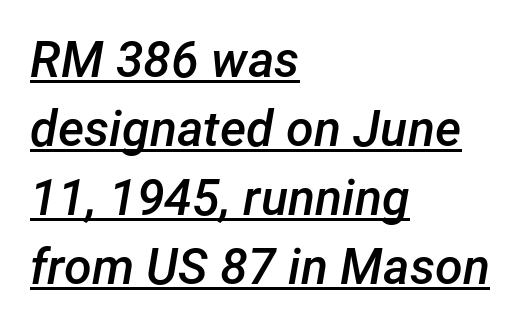
{"italic": "yes", "lean": "right", "slant_degrees": 12, "bold": "semi", "weight": "semibold", "width": "normal", "stroke_contrast": "low", "x_height": "medium", "monospaced": "no", "underline": "yes", "align": "left", "line_spacing": "normal", "line_spacing_ratio": 1.38, "letter_spacing": "normal", "letter_spacing_em": 0.0, "glyph_px": 50}
